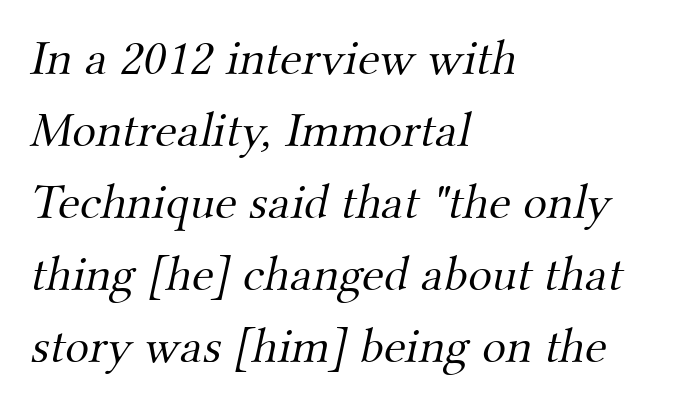
The image shows 50 px light serif type; set left-aligned, normal line spacing (1.44x), normal letter spacing, not underlined; medium stroke contrast and a small x-height.
